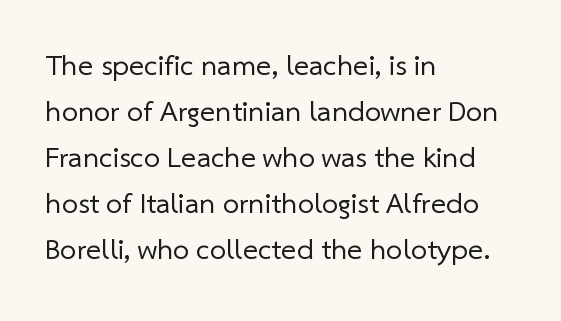
Q: Is the text bold? A: No.
Q: Is the typeface a serif or a sans-serif typeface? A: Sans-serif.
Q: Is the text underlined? A: No.
Q: How is the paragraph aligned? A: Left-aligned.
Q: Is the spacing between letters normal or unusually wide? A: Normal.
Q: Is the spacing between lines tight, normal or loose? A: Normal.
Q: Width (condensed, normal, or wide)? A: Normal.
Q: Stroke contrast? A: Low.
Q: x-height? A: Medium.
Q: Monospaced? A: No.
